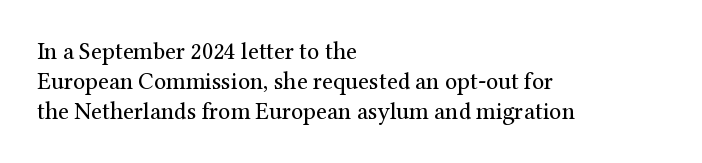
{"italic": "no", "bold": "no", "underline": "no", "align": "left", "line_spacing": "normal", "line_spacing_ratio": 1.26, "letter_spacing": "normal", "letter_spacing_em": 0.0, "glyph_px": 24}
